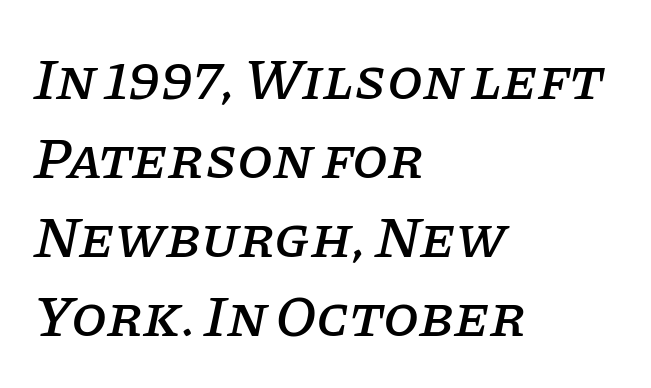
{"serif": "yes", "italic": "yes", "lean": "right", "slant_degrees": 11, "width": "normal", "stroke_contrast": "low", "x_height": "large", "monospaced": "no", "underline": "no", "align": "left", "line_spacing": "normal", "line_spacing_ratio": 1.36, "letter_spacing": "normal", "letter_spacing_em": 0.0, "glyph_px": 58}
